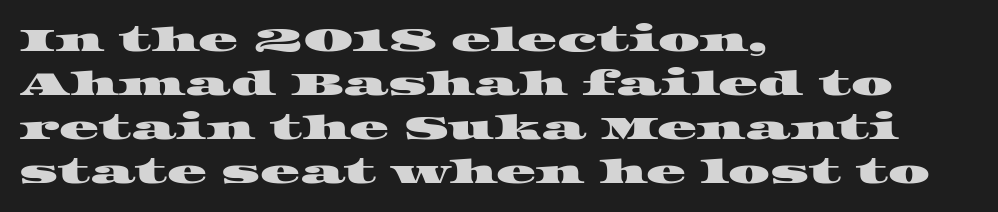
{"serif": "yes", "width": "wide", "stroke_contrast": "high", "x_height": "large", "monospaced": "no", "underline": "no", "align": "left", "line_spacing": "normal", "line_spacing_ratio": 1.33, "letter_spacing": "normal", "letter_spacing_em": 0.0, "glyph_px": 33}
